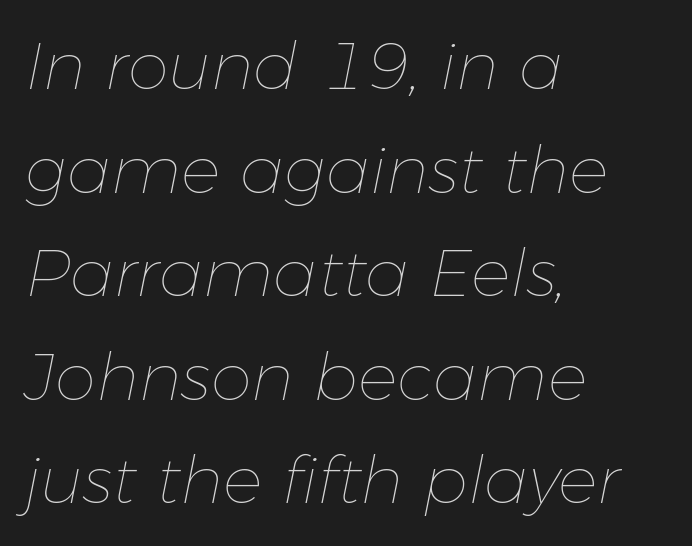
The image shows 66 px thin type, italic (leaning right); set left-aligned, normal line spacing (1.57x), normal letter spacing, not underlined; low stroke contrast and a medium x-height.
